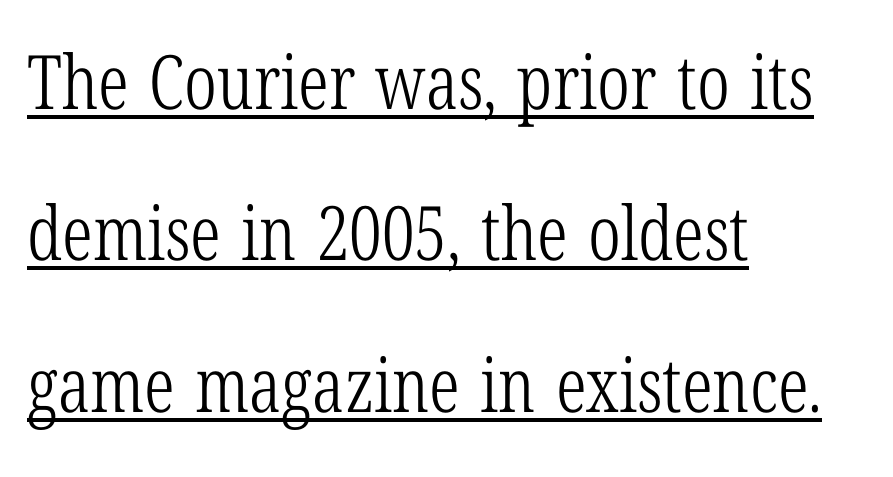
Q: Is the text bold? A: No.
Q: Is the text italic (slanted)? A: No, it is upright.
Q: Is the typeface a serif or a sans-serif typeface? A: Serif.
Q: Is the text underlined? A: Yes.
Q: How is the paragraph aligned? A: Left-aligned.
Q: Is the spacing between letters normal or unusually wide? A: Normal.
Q: Is the spacing between lines tight, normal or loose? A: Loose.
Q: Width (condensed, normal, or wide)? A: Condensed.
Q: Stroke contrast? A: Low.
Q: x-height? A: Medium.
Q: Monospaced? A: No.
